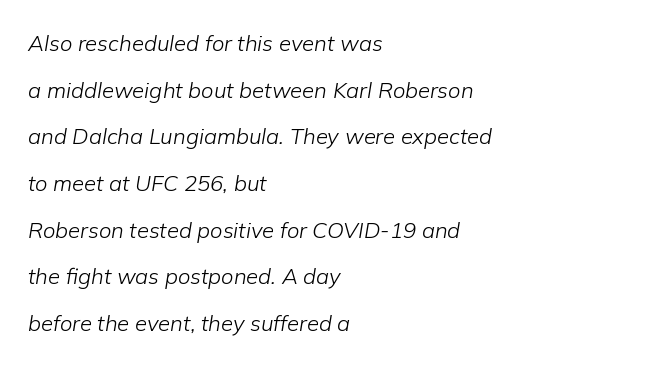
The designer dialed line spacing up above the default. The passage is arranged the way most books set body copy — flush left. The glyphs are unaccompanied by any horizontal stroke below them. Letter spacing: default.
